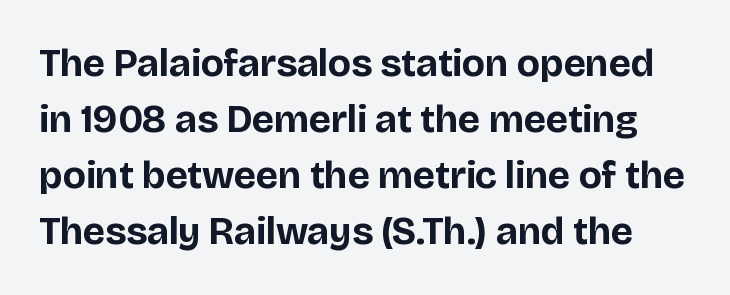
The gaps between neighbouring characters are ordinary and unremarkable. Think of a printed novel: that variable character pitch is what you see here. Descender tails drop into unmarked territory. Vertically, the passage feels balanced, rows spaced as you'd expect. The strokes are fattened all the way to bold.
